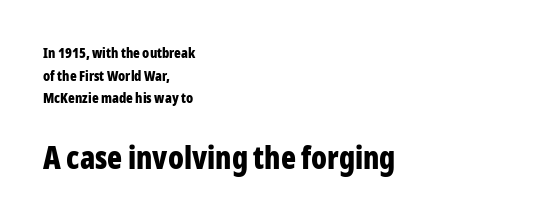
{"serif": "no", "italic": "no", "bold": "yes", "weight": "bold", "width": "condensed", "stroke_contrast": "low", "x_height": "medium", "monospaced": "no", "underline": "no", "align": "left", "line_spacing": "normal", "line_spacing_ratio": 1.61, "letter_spacing": "normal", "letter_spacing_em": 0.0, "larger_block": "second", "size_ratio": 2.21, "glyph_px": 31}
